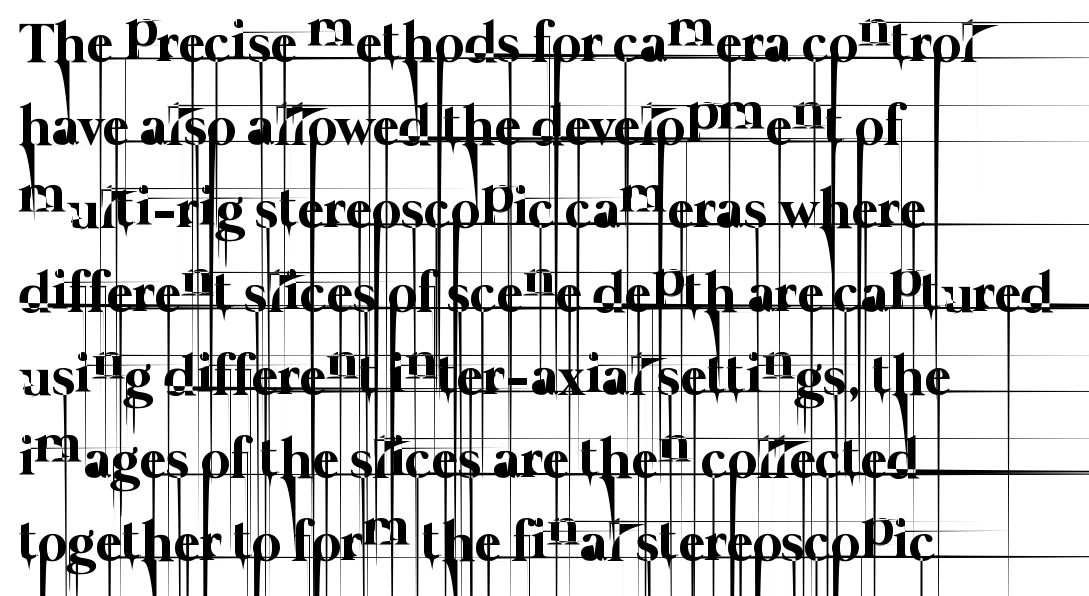
{"bold": "no", "weight": "thin", "width": "normal", "stroke_contrast": "low", "x_height": "medium", "monospaced": "no", "underline": "no", "align": "left", "line_spacing": "normal", "line_spacing_ratio": 1.46, "letter_spacing": "normal", "letter_spacing_em": 0.0, "glyph_px": 57}
